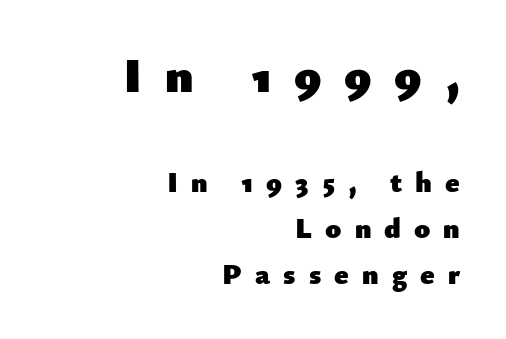
The lettering stays uniformly vertical, giving the passage a roman look. The face used here has the dense, thick strokes of a bold. No feet cap the strokes, marking this as sans-serif type. A typesetter would call this proportional, since set widths differ per character. A clean baseline with only descenders dipping below it. Notice how descenders clear the ascenders below comfortably — that's standard leading.
